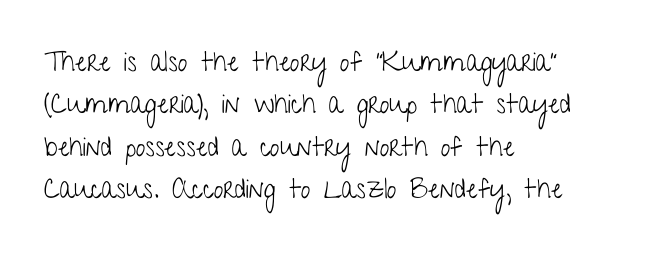
{"italic": "no", "bold": "no", "underline": "no", "align": "left", "line_spacing": "normal", "line_spacing_ratio": 1.57, "letter_spacing": "normal", "letter_spacing_em": 0.0, "glyph_px": 27}
